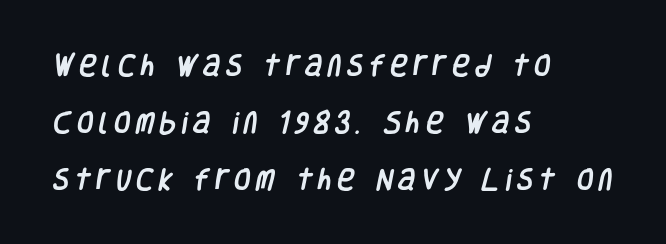
{"underline": "no", "align": "left", "line_spacing": "loose", "line_spacing_ratio": 2.38, "letter_spacing": "wide", "letter_spacing_em": 0.23, "glyph_px": 24}
